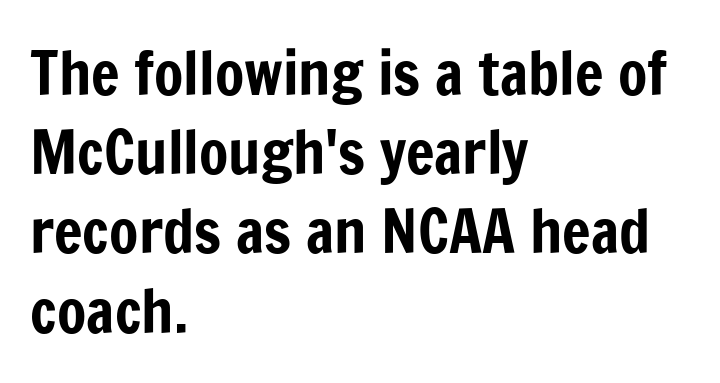
The image shows 60 px condensed sans-serif type, upright; set left-aligned, normal line spacing (1.32x), normal letter spacing, not underlined; low stroke contrast and a medium x-height.
